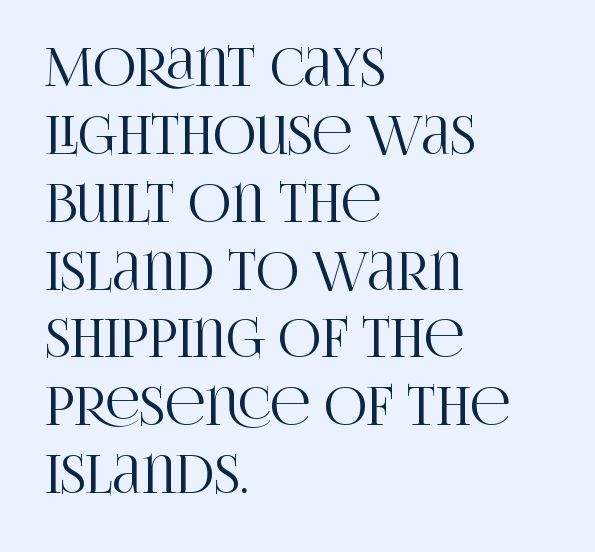
The image shows 53 px condensed serif type, upright; set left-aligned, normal line spacing (1.28x), normal letter spacing, not underlined; high stroke contrast and a large x-height.
